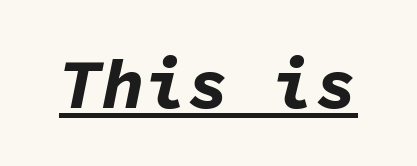
Q: Is the text bold? A: Yes.
Q: Is the text italic (slanted)? A: Yes, it leans right by about 11 degrees.
Q: Is the text underlined? A: Yes.
Q: Is the spacing between letters normal or unusually wide? A: Normal.
Q: Width (condensed, normal, or wide)? A: Normal.
Q: Stroke contrast? A: Low.
Q: x-height? A: Medium.
Q: Monospaced? A: Yes.
